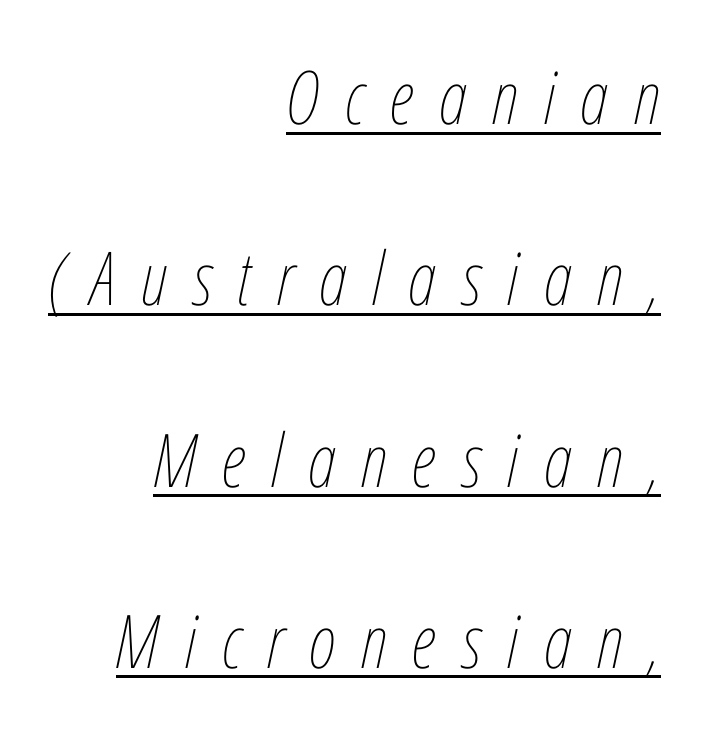
Is the stroke heavy? The answer is a plain regular-or-lighter. Students, observe: this is what heavily led, spacious text looks like. There is plenty of visible air inserted between adjacent glyphs. The letters are slanted; this is an italic face. Does the copy run flush right? Yes — the right margin is perfectly even.
